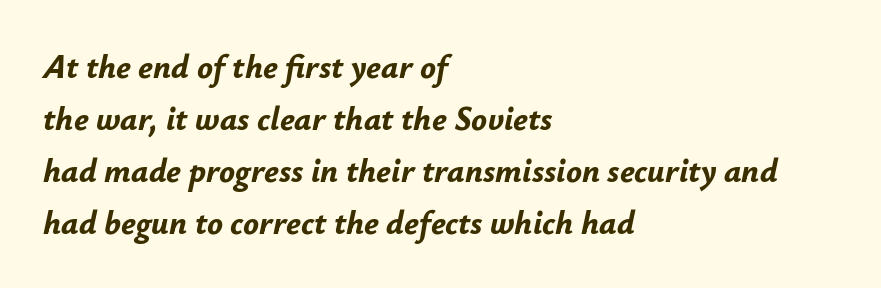
The image shows 33 px bold type, italic (leaning right); set left-aligned, normal line spacing (1.58x), normal letter spacing, not underlined; low stroke contrast and a small x-height.
